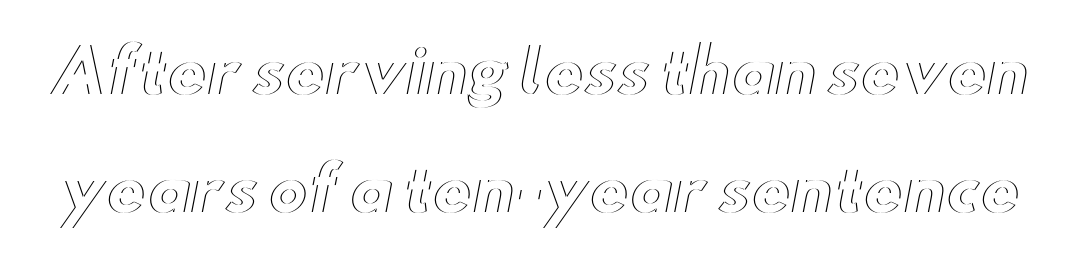
{"width": "wide", "x_height": "small", "monospaced": "no", "underline": "no", "line_spacing": "loose", "line_spacing_ratio": 1.97, "letter_spacing": "normal", "letter_spacing_em": 0.0, "glyph_px": 60}
